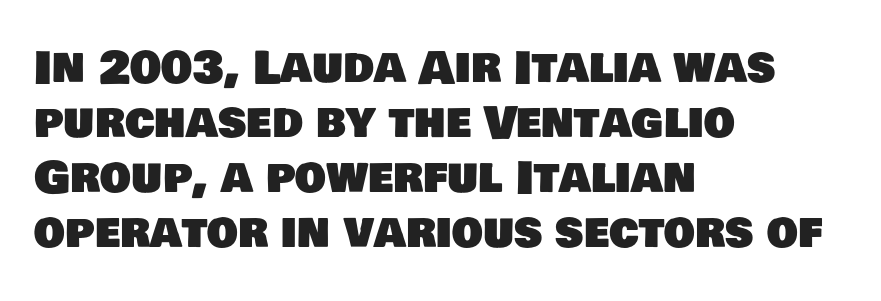
Q: Is the typeface a serif or a sans-serif typeface? A: Sans-serif.
Q: Is the text underlined? A: No.
Q: How is the paragraph aligned? A: Left-aligned.
Q: Is the spacing between letters normal or unusually wide? A: Normal.
Q: Is the spacing between lines tight, normal or loose? A: Normal.
Q: Width (condensed, normal, or wide)? A: Normal.
Q: Stroke contrast? A: Low.
Q: x-height? A: Large.
Q: Monospaced? A: No.
